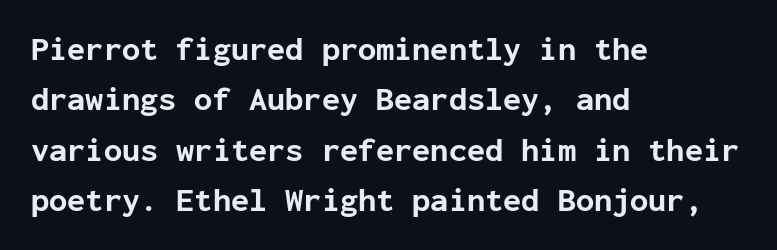
The image shows 33 px bold sans-serif type, upright, monospaced; set left-aligned, normal line spacing (1.53x), normal letter spacing, not underlined; low stroke contrast and a medium x-height.
